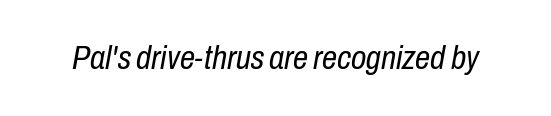
The image shows 34 px regular-weight, condensed type, italic (leaning right); set normal letter spacing, not underlined; low stroke contrast and a medium x-height.
